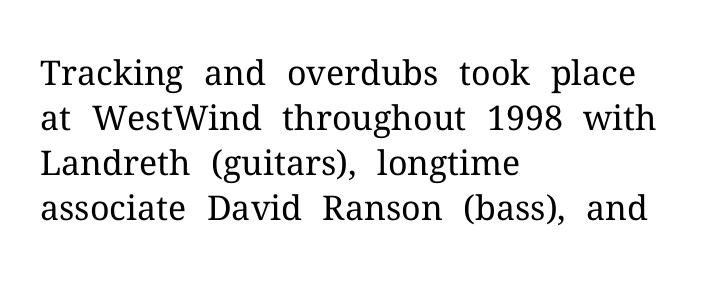
{"serif": "yes", "italic": "no", "bold": "no", "weight": "regular", "width": "normal", "stroke_contrast": "medium", "x_height": "medium", "monospaced": "no", "underline": "no", "align": "left", "line_spacing": "normal", "line_spacing_ratio": 1.32, "letter_spacing": "normal", "letter_spacing_em": 0.0, "glyph_px": 34}
